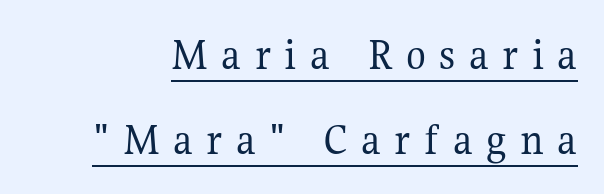
The image shows 46 px regular-weight serif type, upright; set line spacing 1.85x, unusually wide letter spacing (+0.29 em), underlined; medium stroke contrast and a medium x-height.
